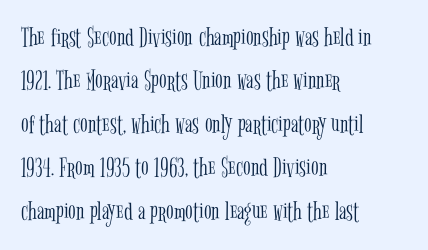
{"serif": "yes", "italic": "no", "bold": "no", "weight": "light", "width": "condensed", "stroke_contrast": "low", "x_height": "medium", "monospaced": "no", "underline": "no", "align": "left", "line_spacing": "normal", "line_spacing_ratio": 1.55, "letter_spacing": "normal", "letter_spacing_em": 0.0, "glyph_px": 28}
